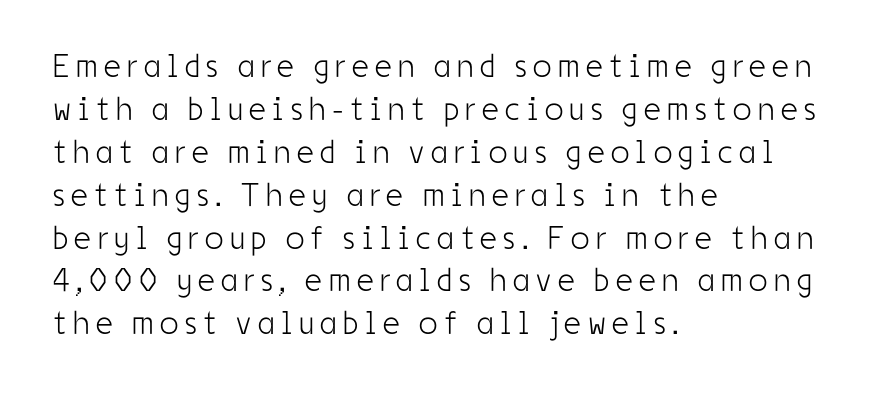
A light-to-regular cut is what we see here. The type is letterspaced generously, with wide tracking. A typesetter would call this leading conventional body-copy spacing. Note: no serifs on the glyphs. Alignment: flush left.
